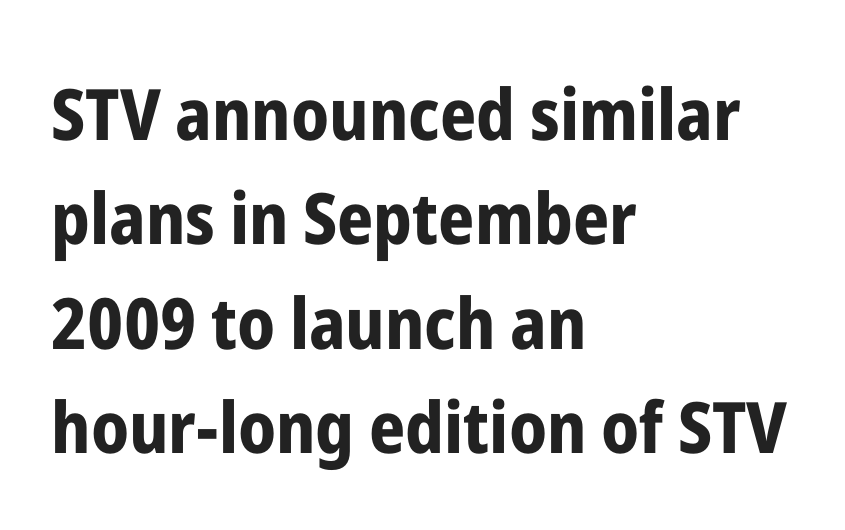
{"serif": "no", "italic": "no", "bold": "yes", "weight": "bold", "width": "condensed", "stroke_contrast": "low", "x_height": "medium", "monospaced": "no", "underline": "no", "align": "left", "line_spacing": "normal", "line_spacing_ratio": 1.47, "letter_spacing": "normal", "letter_spacing_em": 0.0, "glyph_px": 71}
